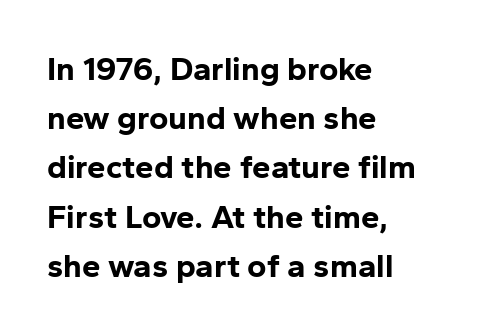
The image shows 33 px bold sans-serif type, upright; set left-aligned, normal line spacing (1.49x), normal letter spacing, not underlined; low stroke contrast and a medium x-height.
